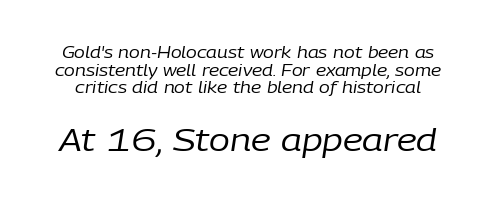
{"italic": "yes", "lean": "right", "slant_degrees": 9, "bold": "no", "weight": "regular", "width": "normal", "stroke_contrast": "low", "x_height": "medium", "monospaced": "no", "underline": "no", "line_spacing": "tight", "line_spacing_ratio": 1.1, "letter_spacing": "normal", "letter_spacing_em": 0.0, "larger_block": "second", "size_ratio": 1.94, "glyph_px": 31}
